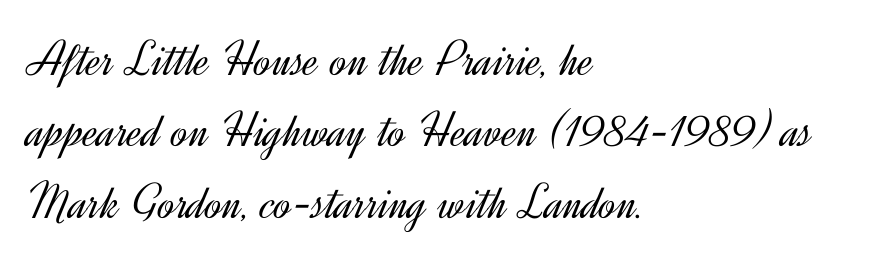
Q: Is the text bold? A: No.
Q: Is the text italic (slanted)? A: Yes.
Q: Is the typeface a serif or a sans-serif typeface? A: Sans-serif.
Q: Is the text underlined? A: No.
Q: How is the paragraph aligned? A: Left-aligned.
Q: Is the spacing between letters normal or unusually wide? A: Normal.
Q: Is the spacing between lines tight, normal or loose? A: Normal.
Q: Width (condensed, normal, or wide)? A: Normal.
Q: x-height? A: Small.
Q: Monospaced? A: No.
